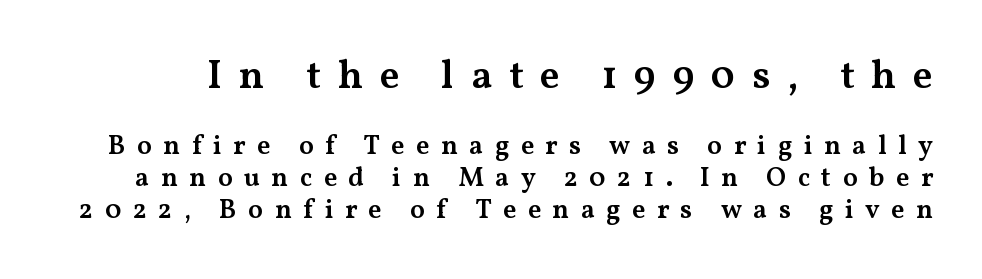
Q: Is the text bold? A: Semi-bold.
Q: Is the text italic (slanted)? A: No, it is upright.
Q: Is the typeface a serif or a sans-serif typeface? A: Serif.
Q: Is the text underlined? A: No.
Q: Is the spacing between letters normal or unusually wide? A: Unusually wide.
Q: Which block of text is set in a larger size, the first (top) or the second (bottom)? A: The first (top) one.
Q: Width (condensed, normal, or wide)? A: Wide.
Q: Stroke contrast? A: Medium.
Q: x-height? A: Medium.
Q: Monospaced? A: No.
